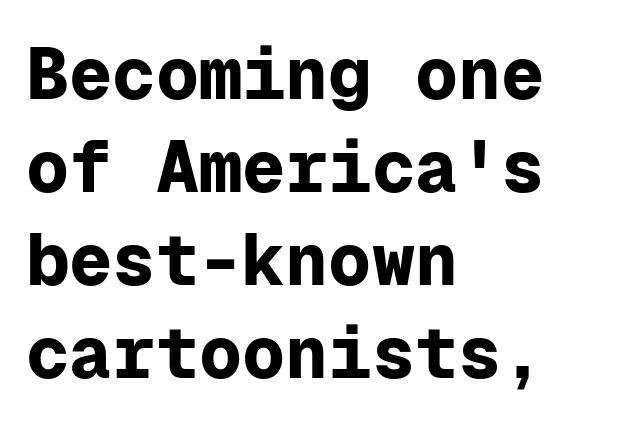
Students, this is bold: see how much ink each stroke carries. Posture: vertical. Type without underlining. How are the letters spaced? Ordinarily, with no added tracking. Observe the absence of serifs on each vertical stroke in this sample.
